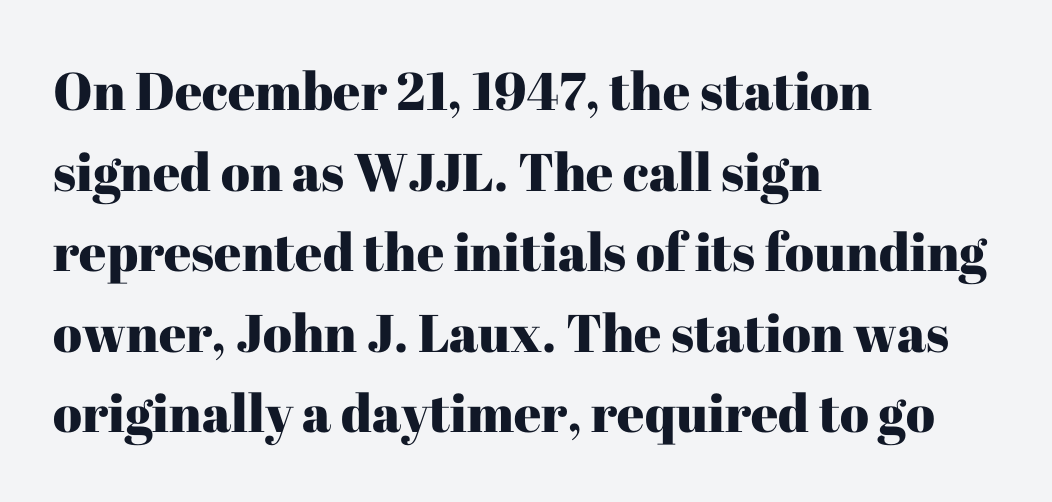
The image shows 53 px serif type, upright; set left-aligned, normal line spacing (1.52x), normal letter spacing, not underlined; high stroke contrast and a medium x-height.
